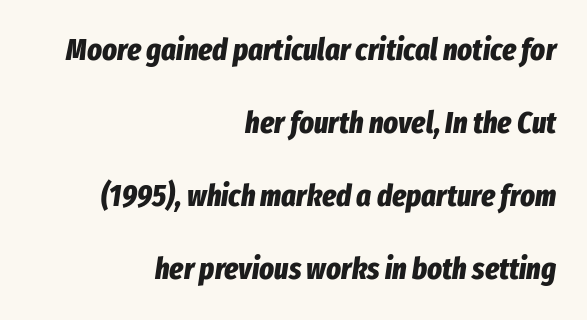
Quick note: italic. Here the designer chose a conventional face with non-uniform glyph widths. The passage shown has conventional tracking throughout. This sample trades compactness for vertical openness between lines.
